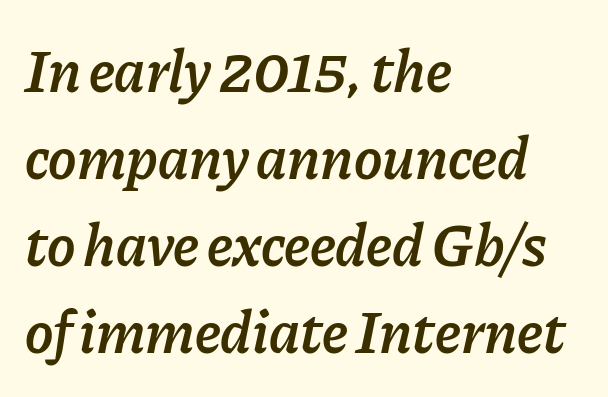
Is this a fixed-width face? No — the glyphs have proportional, varying widths. Line beginnings align vertically; line endings do not. Underline: absent. Compared with an ordinary text face, these strokes are moderately heavier — a semibold.
